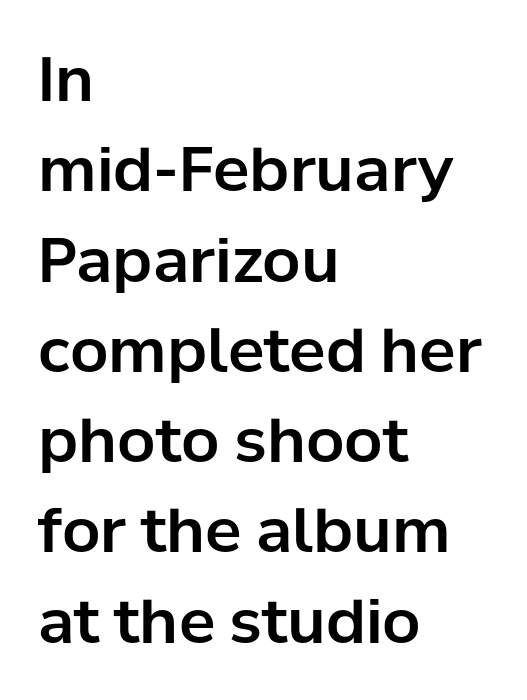
The image shows 61 px sans-serif type, upright; set left-aligned, normal line spacing (1.48x), normal letter spacing, not underlined; low stroke contrast and a medium x-height.
